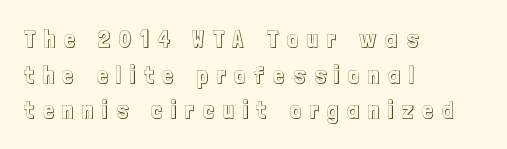
Q: Is the text italic (slanted)? A: No, it is upright.
Q: Is the text underlined? A: No.
Q: How is the paragraph aligned? A: Left-aligned.
Q: Is the spacing between letters normal or unusually wide? A: Unusually wide.
Q: Is the spacing between lines tight, normal or loose? A: Normal.
